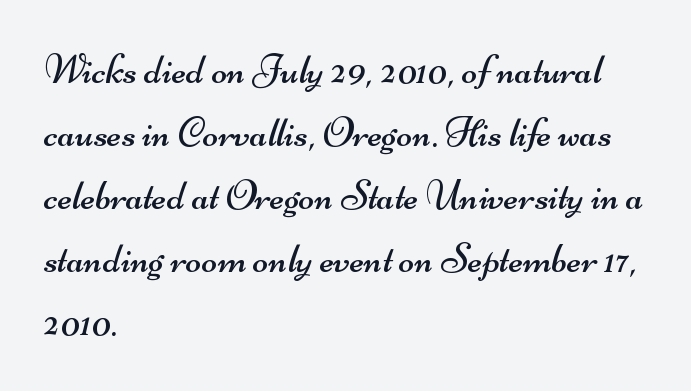
The image shows 42 px regular-weight, wide sans-serif type; set left-aligned, normal line spacing (1.5x), normal letter spacing, not underlined; medium stroke contrast and a small x-height.
